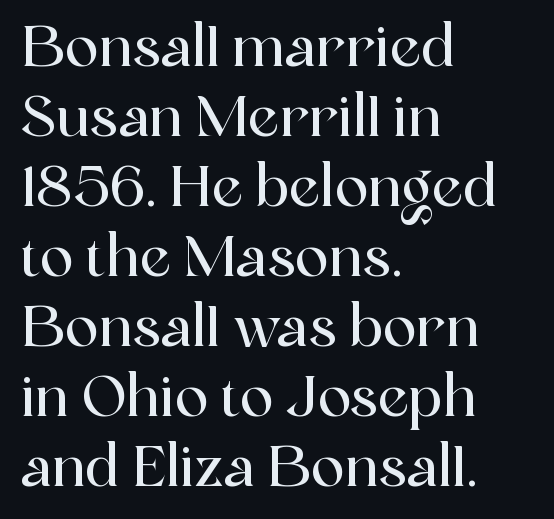
Serifs: yes, visible at the terminals of the letterforms. You could call the tracking neutral — neither tight nor loose. Line spacing here is normal. Style check: upright. This sample has the flowing, uneven cadence of proportional lettering. A bare baseline throughout the passage.
